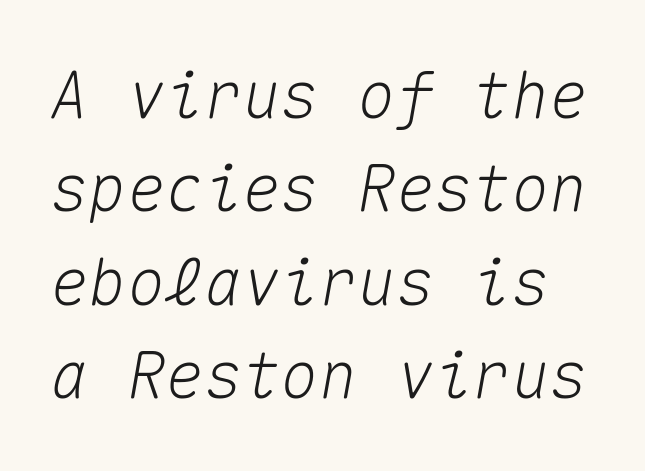
The image shows 64 px text type, italic (leaning right), monospaced; set normal line spacing (1.46x), normal letter spacing, not underlined; medium stroke contrast and a medium x-height.
